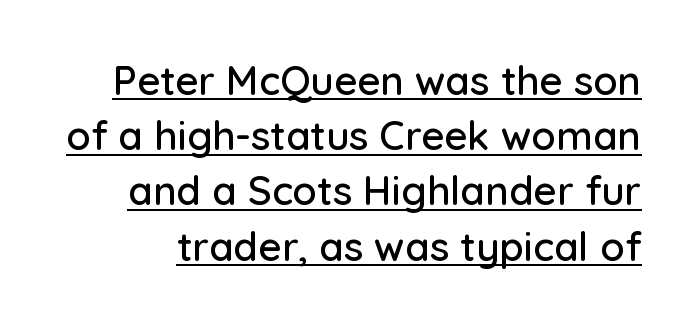
Glyph-to-glyph distance matches everyday printed text. Does the leading feel generous? No, just average. Spacing verdict: proportional, widths tailored to each character. Each letter's strokes conclude bluntly, with no projecting serifs. Notice how the stems are strictly vertical — no italics here. Honestly, the underline is the first thing you notice here.
